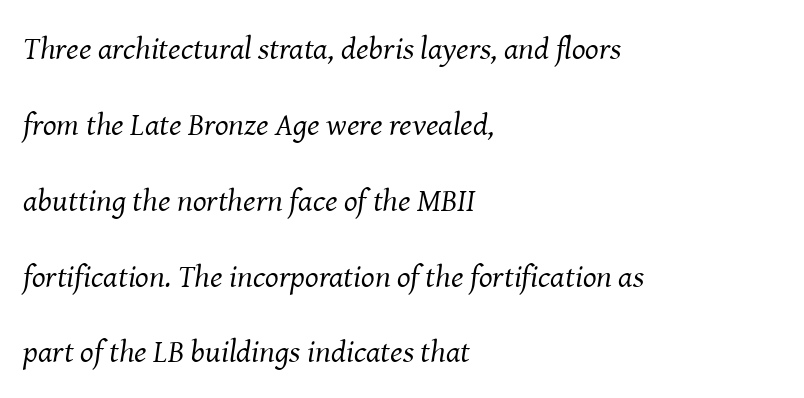
Is this a fixed-width face? No — the glyphs have proportional, varying widths. These glyphs show unthickened strokes, regular width or finer. Descenders hang freely into open space. A serif font was chosen for this passage.
